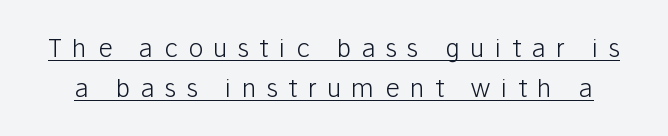
The lettering stays uniformly vertical, giving the passage a roman look. Leading: standard. Bold? No — there's no thickening of the strokes. Honestly, the letter spacing is so wide it's the main thing you notice. Beneath each row of characters lies a ruled line.
